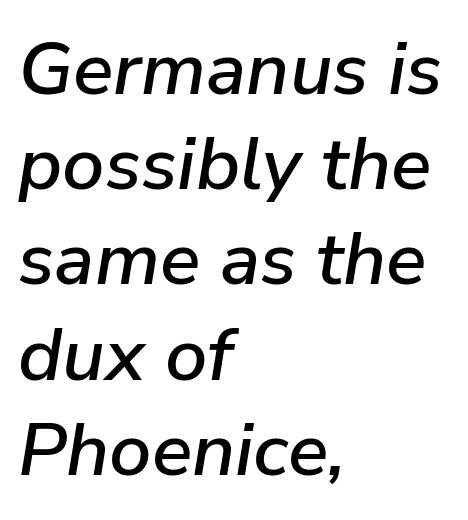
The image shows 75 px text type, italic (leaning right); set left-aligned, normal line spacing (1.27x), normal letter spacing, not underlined; low stroke contrast and a medium x-height.
